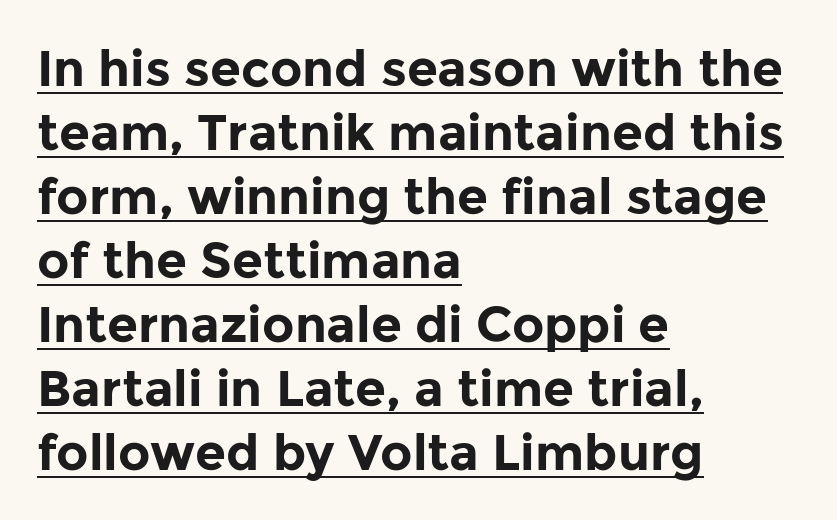
{"serif": "no", "italic": "no", "bold": "yes", "weight": "bold", "width": "normal", "stroke_contrast": "low", "x_height": "medium", "monospaced": "no", "underline": "yes", "align": "left", "line_spacing": "normal", "line_spacing_ratio": 1.28, "letter_spacing": "normal", "letter_spacing_em": 0.0, "glyph_px": 50}
